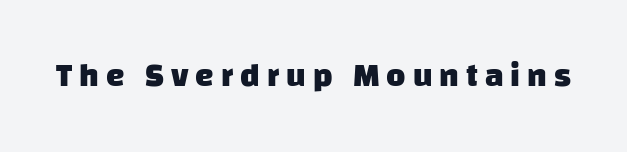
The image shows 33 px heavy sans-serif type; set unusually wide letter spacing (+0.21 em), not underlined; low stroke contrast and a large x-height.
